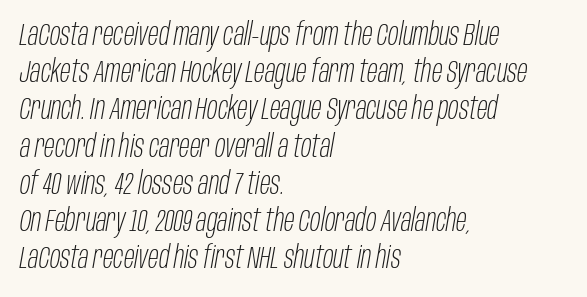
Q: Is the text bold? A: No.
Q: Is the text italic (slanted)? A: Yes, it leans right by about 10 degrees.
Q: Is the text underlined? A: No.
Q: How is the paragraph aligned? A: Left-aligned.
Q: Is the spacing between letters normal or unusually wide? A: Normal.
Q: Width (condensed, normal, or wide)? A: Condensed.
Q: Stroke contrast? A: Low.
Q: x-height? A: Large.
Q: Monospaced? A: No.
